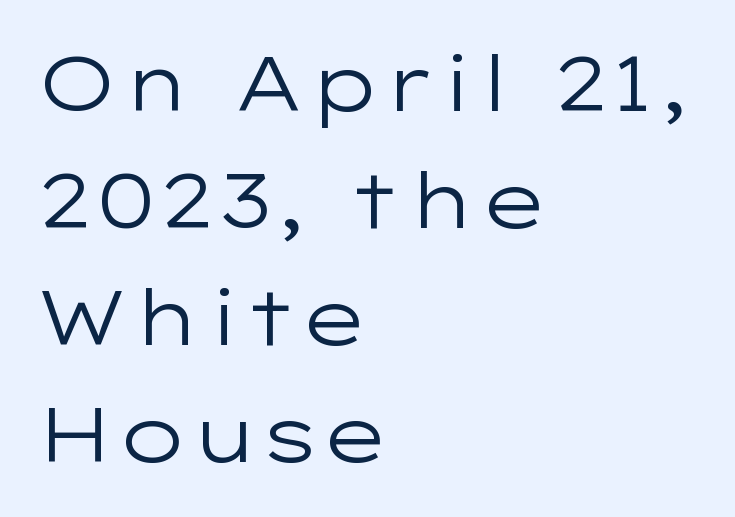
The image shows 76 px regular-weight, wide sans-serif type, upright; set left-aligned, normal line spacing (1.54x), normal letter spacing, not underlined; low stroke contrast and a medium x-height.
